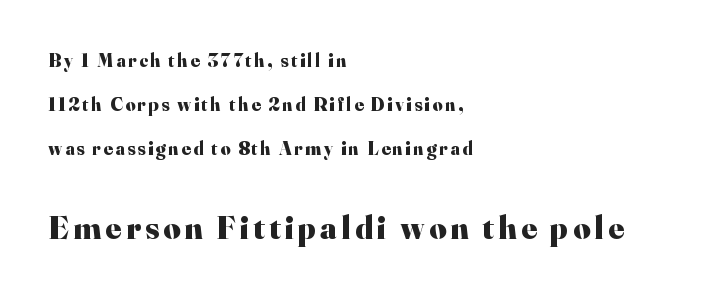
{"serif": "yes", "italic": "no", "bold": "yes", "weight": "heavy", "width": "normal", "stroke_contrast": "high", "x_height": "small", "monospaced": "no", "underline": "no", "align": "left", "line_spacing": "loose", "line_spacing_ratio": 2.31, "larger_block": "second", "size_ratio": 1.74, "glyph_px": 33}
